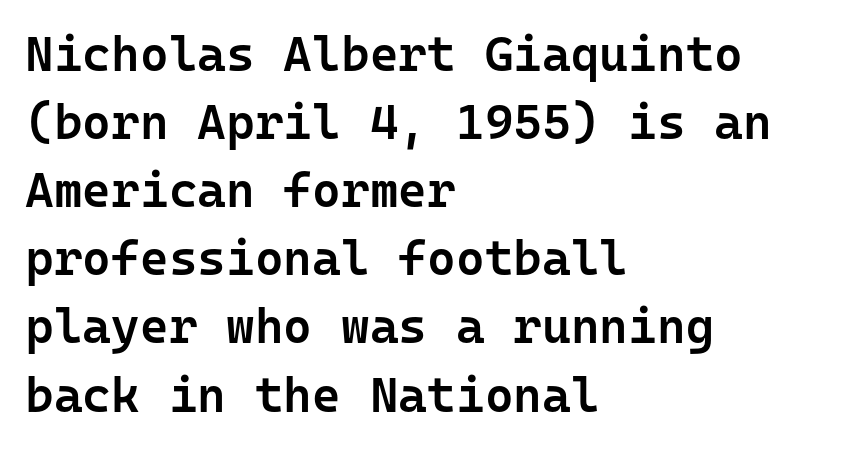
Here the glyphs are tracked normally, forming tight word shapes. The setting favours the left margin, as ordinary paragraphs usually do. The letters stand straight up with perfectly vertical stems. Quick note: underline off.
